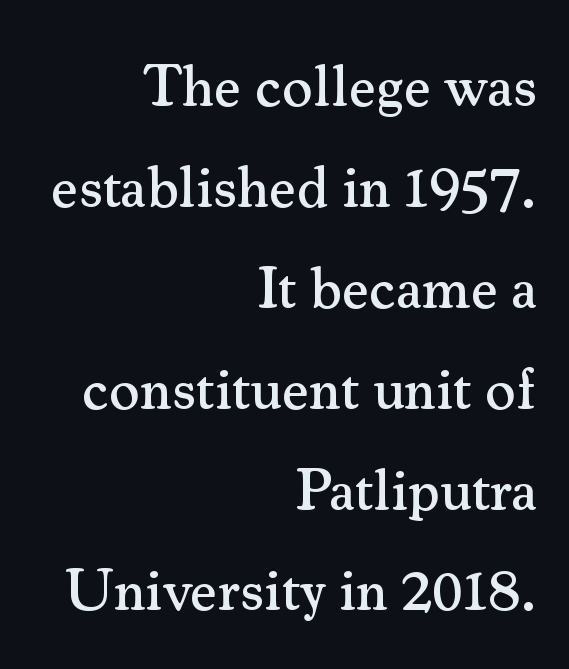
Q: Is the text italic (slanted)? A: No, it is upright.
Q: Is the typeface a serif or a sans-serif typeface? A: Serif.
Q: Is the text underlined? A: No.
Q: How is the paragraph aligned? A: Right-aligned.
Q: Is the spacing between letters normal or unusually wide? A: Normal.
Q: Width (condensed, normal, or wide)? A: Normal.
Q: Stroke contrast? A: Medium.
Q: x-height? A: Small.
Q: Monospaced? A: No.
